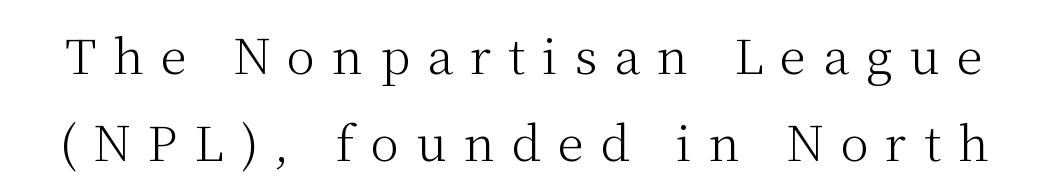
{"serif": "yes", "italic": "no", "bold": "no", "weight": "light", "width": "normal", "stroke_contrast": "medium", "x_height": "medium", "monospaced": "no", "underline": "no", "line_spacing_ratio": 1.82, "letter_spacing": "wide", "letter_spacing_em": 0.35, "glyph_px": 48}
